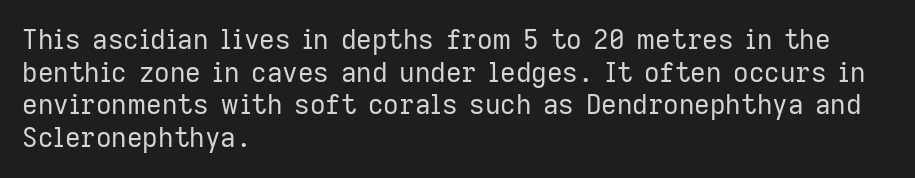
Q: Is the text bold? A: No.
Q: Is the text italic (slanted)? A: No, it is upright.
Q: Is the text underlined? A: No.
Q: How is the paragraph aligned? A: Left-aligned.
Q: Is the spacing between letters normal or unusually wide? A: Normal.
